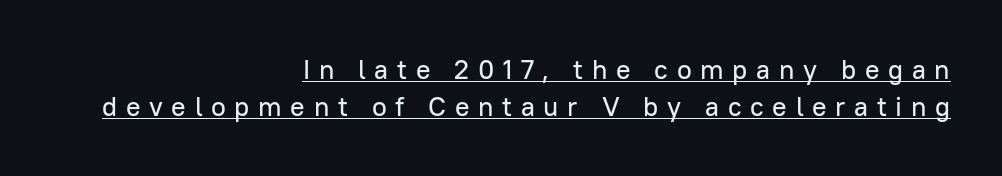
Tracking value appears strongly positive — letters spread wide. Regarding leading, the lines here are spaced in the standard way. If you drew a ruler down the right edge, every line would touch it. You can see a thin bar hugging the bottom of the glyphs. The specimen reads as upright at a glance.
